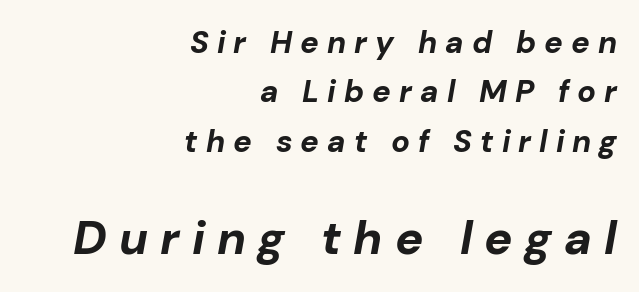
{"italic": "yes", "lean": "right", "slant_degrees": 10, "bold": "yes", "weight": "bold", "width": "normal", "stroke_contrast": "low", "x_height": "medium", "monospaced": "no", "underline": "no", "align": "right", "line_spacing": "normal", "line_spacing_ratio": 1.59, "letter_spacing": "wide", "letter_spacing_em": 0.26, "larger_block": "second", "size_ratio": 1.52, "glyph_px": 47}
